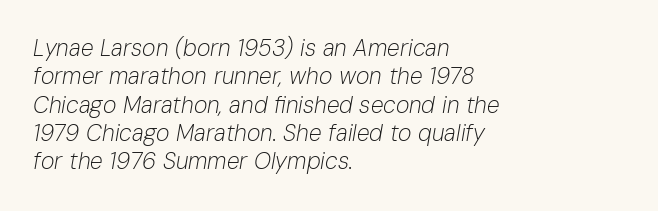
The image shows 23 px text type, italic (leaning right); set left-aligned, line spacing 1.23x, normal letter spacing, not underlined.
